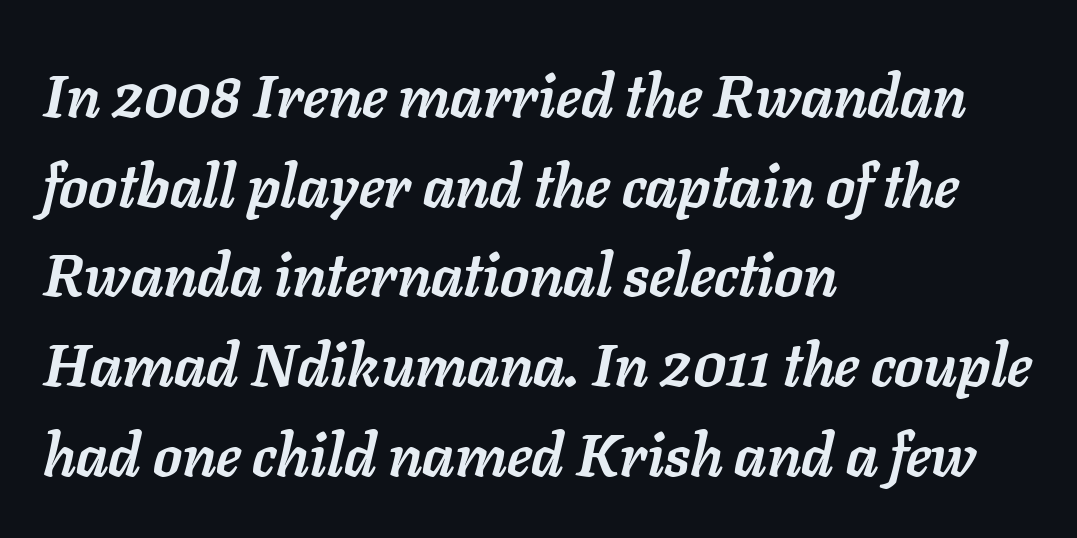
Characters are canted at an angle relative to the baseline's perpendicular. Leftover space on each line is placed entirely after the last word. These lines keep a tight, regular rhythm from letter to letter. Honestly, there is no underline to notice here at all. Character widths vary here, with narrow letters taking less room than wide ones. This is heavy type, rendered in bold.
